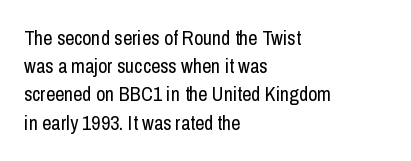
{"italic": "no", "bold": "no", "underline": "no", "align": "left", "line_spacing": "normal", "line_spacing_ratio": 1.41, "letter_spacing": "normal", "letter_spacing_em": 0.0, "glyph_px": 20}
